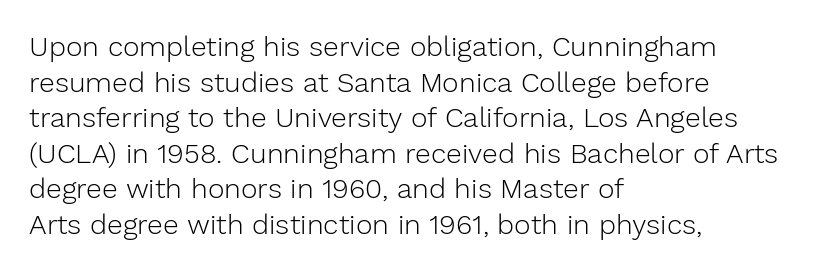
{"serif": "no", "italic": "no", "bold": "no", "weight": "light", "width": "normal", "stroke_contrast": "low", "x_height": "medium", "monospaced": "no", "underline": "no", "align": "left", "line_spacing": "normal", "line_spacing_ratio": 1.27, "letter_spacing": "normal", "letter_spacing_em": 0.0, "glyph_px": 28}
